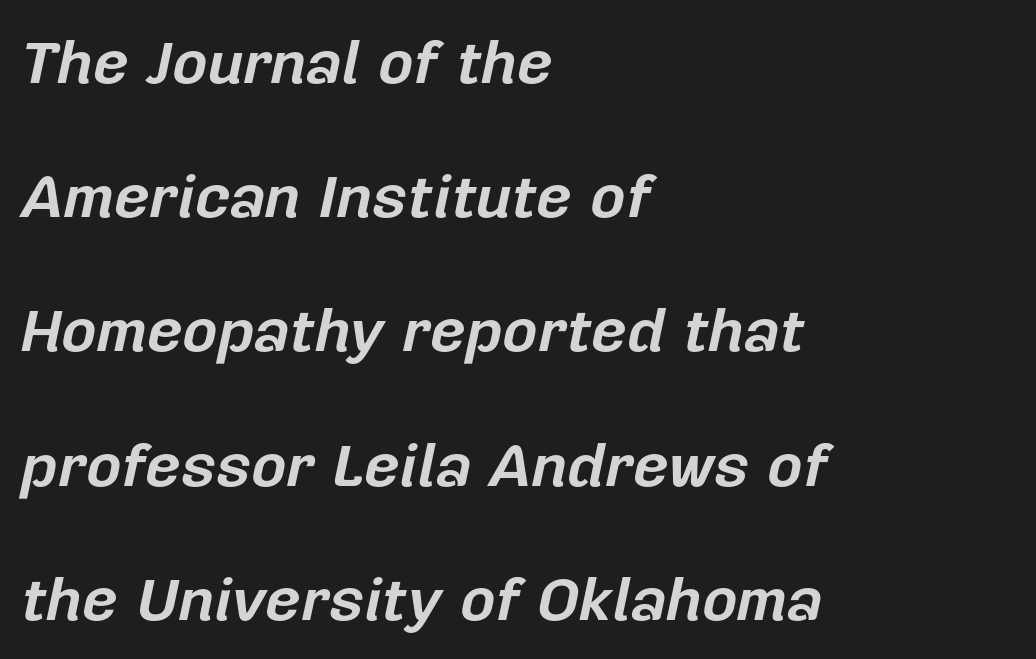
Q: Is the text bold? A: Yes.
Q: Is the text italic (slanted)? A: Yes, it leans right by about 12 degrees.
Q: Is the text underlined? A: No.
Q: How is the paragraph aligned? A: Left-aligned.
Q: Is the spacing between letters normal or unusually wide? A: Normal.
Q: Is the spacing between lines tight, normal or loose? A: Loose.
Q: Width (condensed, normal, or wide)? A: Normal.
Q: Stroke contrast? A: Low.
Q: x-height? A: Medium.
Q: Monospaced? A: No.
